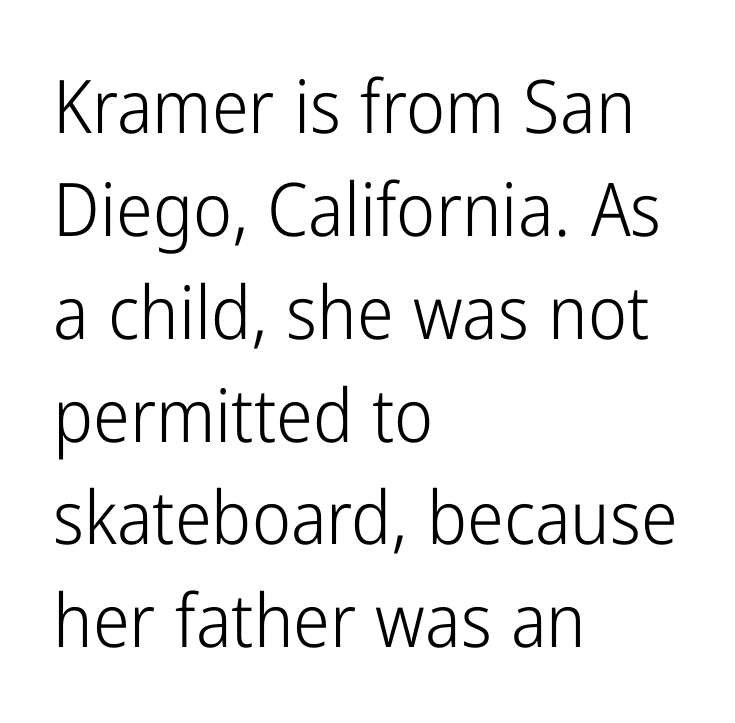
Casual observation: everything's shoved over to the left. The foot of each line stays bare and open. The passage shown stacks its lines at a standard gap. Examine the stroke ends and you'll find no serifs. Letters have the restrained weight of plain body copy at most. The horizontal fit of the characters is conventional and even.
